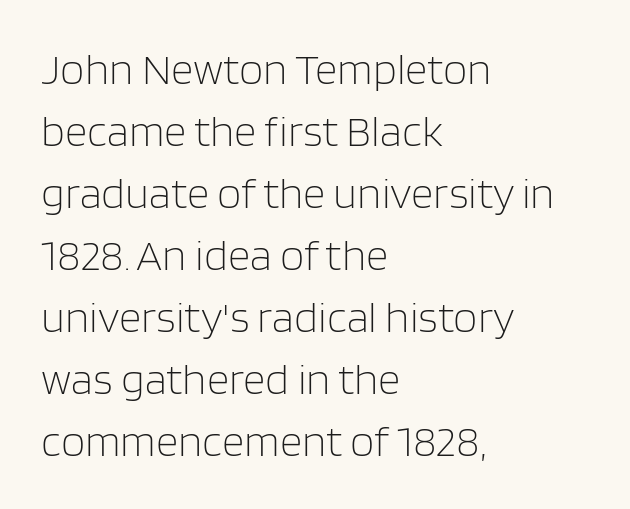
Q: Is the text bold? A: No.
Q: Is the text italic (slanted)? A: No, it is upright.
Q: Is the typeface a serif or a sans-serif typeface? A: Sans-serif.
Q: Is the text underlined? A: No.
Q: How is the paragraph aligned? A: Left-aligned.
Q: Is the spacing between letters normal or unusually wide? A: Normal.
Q: Is the spacing between lines tight, normal or loose? A: Normal.
Q: Width (condensed, normal, or wide)? A: Normal.
Q: Stroke contrast? A: Low.
Q: x-height? A: Large.
Q: Monospaced? A: No.
